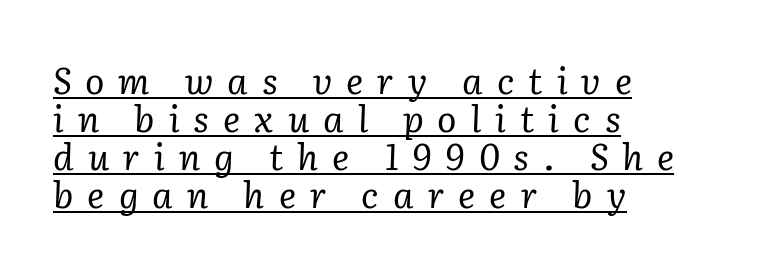
{"serif": "yes", "italic": "yes", "lean": "right", "slant_degrees": 2, "bold": "no", "weight": "regular", "width": "normal", "stroke_contrast": "low", "x_height": "medium", "monospaced": "no", "underline": "yes", "align": "left", "line_spacing": "tight", "line_spacing_ratio": 1.06, "letter_spacing": "wide", "letter_spacing_em": 0.39, "glyph_px": 36}
